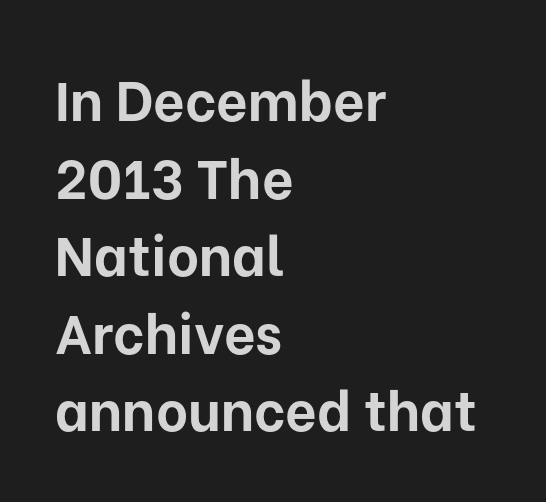
{"serif": "no", "italic": "no", "bold": "yes", "weight": "bold", "width": "normal", "stroke_contrast": "low", "x_height": "medium", "monospaced": "no", "underline": "no", "align": "left", "line_spacing": "normal", "line_spacing_ratio": 1.41, "letter_spacing": "normal", "letter_spacing_em": 0.0, "glyph_px": 55}
